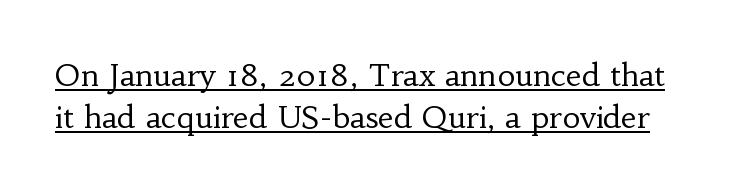
Q: Is the text bold? A: No.
Q: Is the text italic (slanted)? A: No, it is upright.
Q: Is the typeface a serif or a sans-serif typeface? A: Serif.
Q: Is the text underlined? A: Yes.
Q: Is the spacing between letters normal or unusually wide? A: Normal.
Q: Is the spacing between lines tight, normal or loose? A: Normal.
Q: Width (condensed, normal, or wide)? A: Normal.
Q: Stroke contrast? A: Low.
Q: x-height? A: Small.
Q: Monospaced? A: No.
